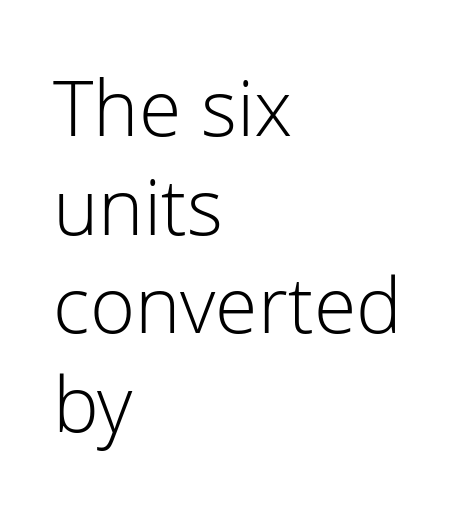
{"serif": "no", "italic": "no", "bold": "no", "weight": "light", "width": "normal", "stroke_contrast": "low", "x_height": "medium", "monospaced": "no", "underline": "no", "align": "left", "line_spacing": "normal", "line_spacing_ratio": 1.28, "letter_spacing": "normal", "letter_spacing_em": 0.0, "glyph_px": 77}
